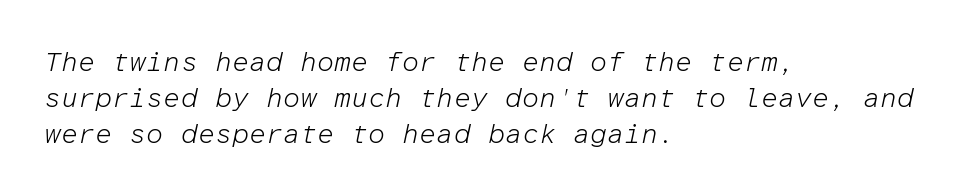
The face used here is rendered with its standard letterfit. Think standard paragraph weight, or any step lighter than that. The lines sit at an ordinary, default distance from one another. This sample is left-justified, so line endings fall wherever the words run out. The specimen omits any rule beneath the text block's lines. The letters are slanted; this is an italic face.
